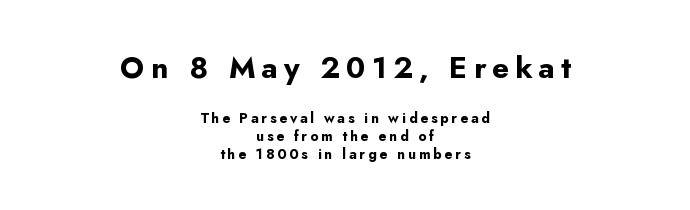
Think of a printed novel: that variable character pitch is what you see here. No italicization has been applied; the sample stays upright. Loose tracking; the words dissolve into strings of separated letters. The characters look thick and weighty, a clear bold. These lines are composed in type without serifs. The emphasis by scale lands on block number one, above.
